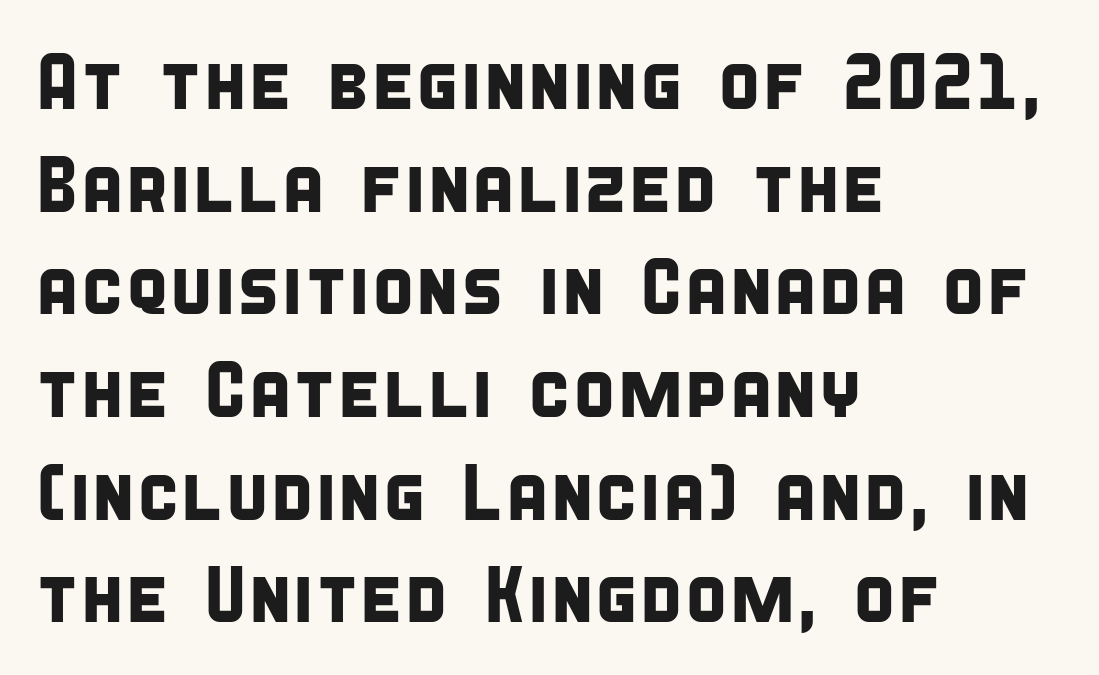
{"serif": "no", "width": "condensed", "stroke_contrast": "low", "x_height": "large", "monospaced": "no", "underline": "no", "align": "left", "line_spacing": "normal", "line_spacing_ratio": 1.3, "letter_spacing": "normal", "letter_spacing_em": 0.0, "glyph_px": 79}
